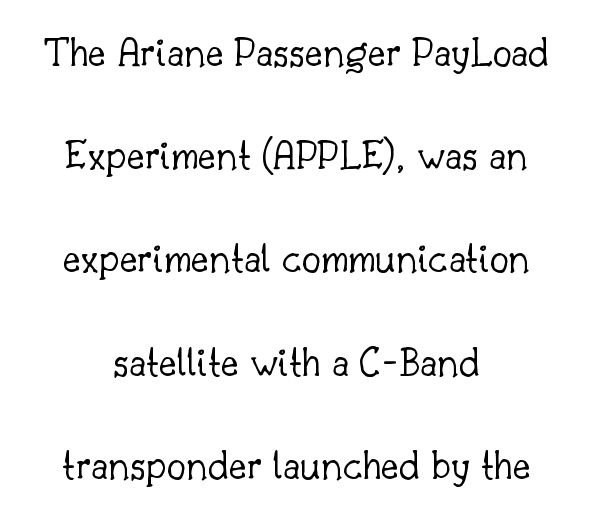
{"italic": "no", "bold": "no", "weight": "light", "width": "normal", "stroke_contrast": "low", "x_height": "small", "monospaced": "no", "underline": "no", "align": "center", "line_spacing": "loose", "line_spacing_ratio": 2.4, "letter_spacing": "normal", "letter_spacing_em": 0.0, "glyph_px": 43}
